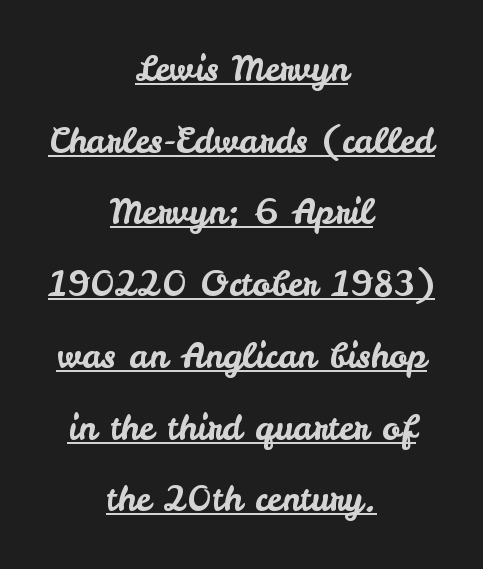
Q: Is the text italic (slanted)? A: Yes.
Q: Is the typeface a serif or a sans-serif typeface? A: Sans-serif.
Q: Is the text underlined? A: Yes.
Q: How is the paragraph aligned? A: Centered.
Q: Is the spacing between letters normal or unusually wide? A: Normal.
Q: Is the spacing between lines tight, normal or loose? A: Loose.
Q: Width (condensed, normal, or wide)? A: Normal.
Q: Stroke contrast? A: Low.
Q: x-height? A: Small.
Q: Monospaced? A: No.
